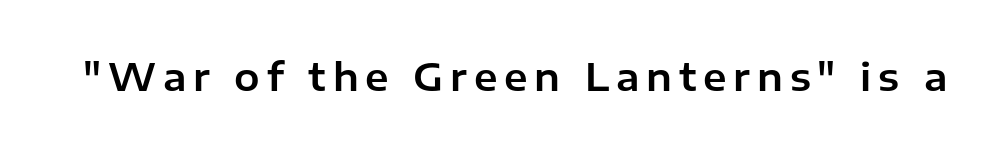
{"serif": "no", "italic": "no", "width": "normal", "stroke_contrast": "low", "x_height": "medium", "monospaced": "no", "underline": "no", "glyph_px": 38}
